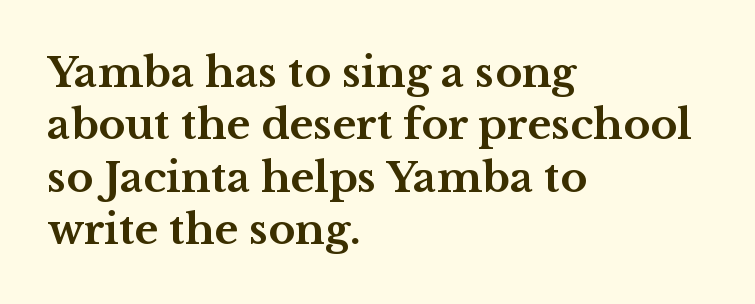
Typographic density is high because the face is bold. These lines are rendered in a variable-pitch font. The type is set solid horizontally, with unmodified tracking. Horizontal bands of white between lines are of average thickness.
